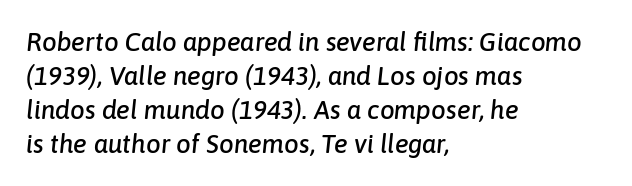
Successive baselines arrive at the customary interval. The face used here has a pronounced slope to its letters. A student would call this left alignment; a typographer would say flush left, rag right. Descenders are the only things crossing below the line. The tracking reads as untouched default to a designer's eye.
